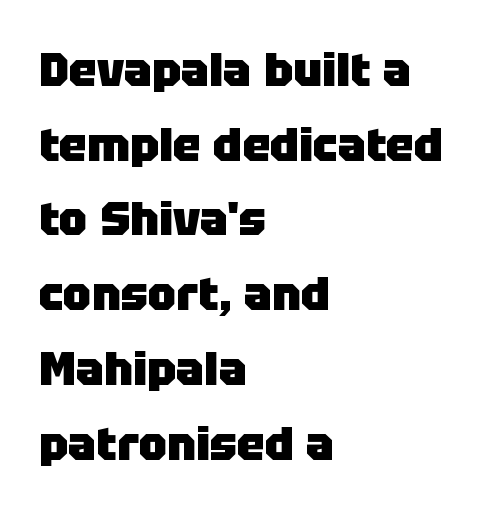
{"serif": "no", "italic": "no", "bold": "yes", "weight": "heavy", "width": "normal", "stroke_contrast": "low", "x_height": "large", "monospaced": "no", "underline": "no", "align": "left", "line_spacing": "normal", "line_spacing_ratio": 1.59, "letter_spacing": "normal", "letter_spacing_em": 0.0, "glyph_px": 47}
